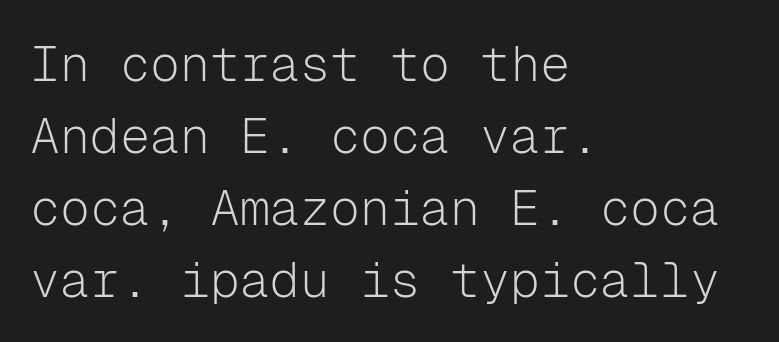
The image shows 50 px light sans-serif type, upright, monospaced; set left-aligned, normal line spacing (1.44x), normal letter spacing, not underlined; low stroke contrast and a medium x-height.
